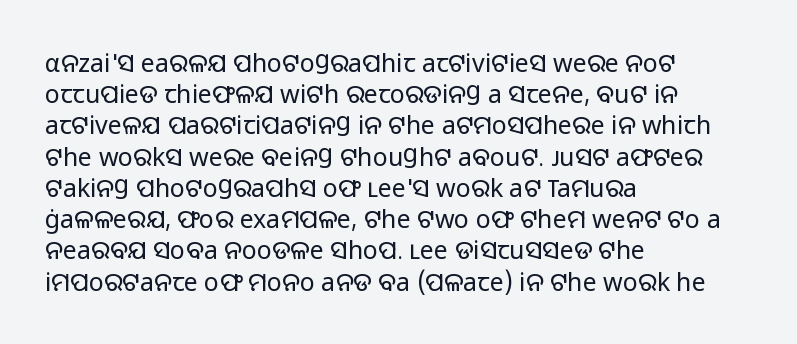
{"italic": "no", "bold": "no", "underline": "no", "align": "left", "line_spacing": "normal", "line_spacing_ratio": 1.25, "letter_spacing": "normal", "letter_spacing_em": 0.0, "glyph_px": 25}
